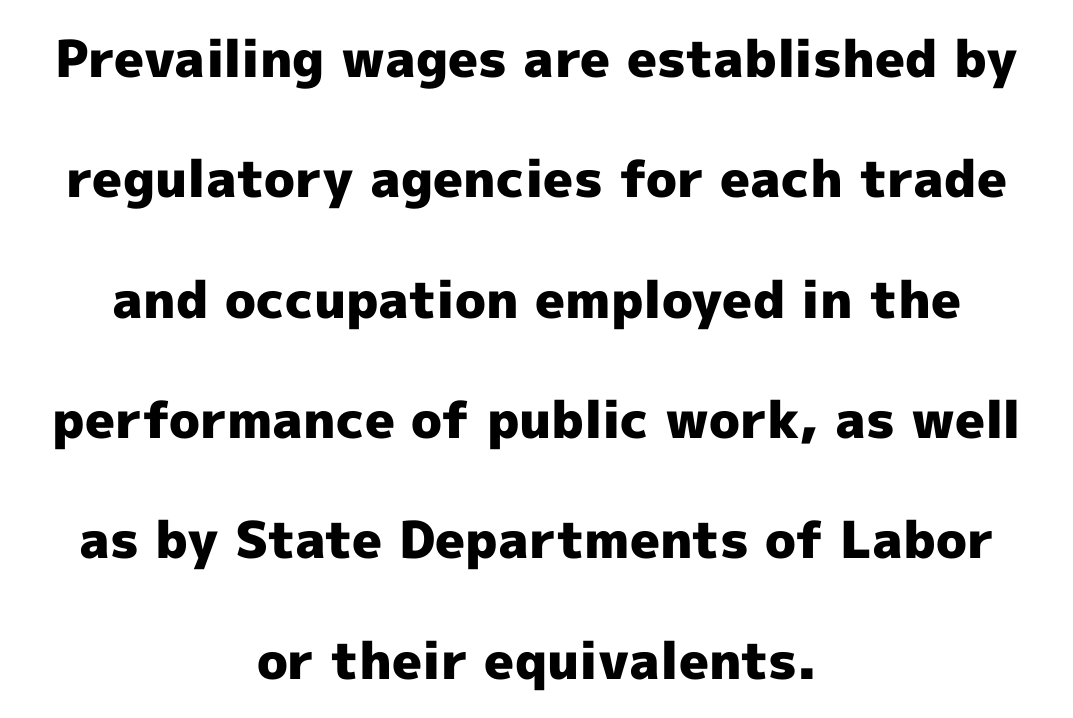
No word sits above an underline. Inter-character spacing is left at the font's built-in metrics. Designer's note — italics off, roman on. Does the leading feel generous? Absolutely, it's lavish. Typeset on center — no edge is straight.
